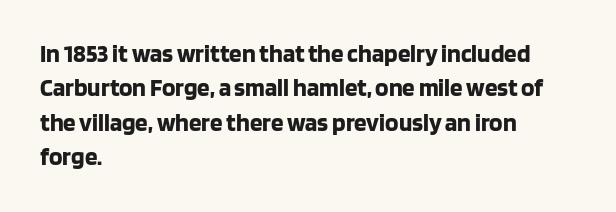
{"italic": "no", "bold": "yes", "underline": "no", "align": "left", "line_spacing": "normal", "line_spacing_ratio": 1.38, "letter_spacing": "normal", "letter_spacing_em": 0.0, "glyph_px": 25}
